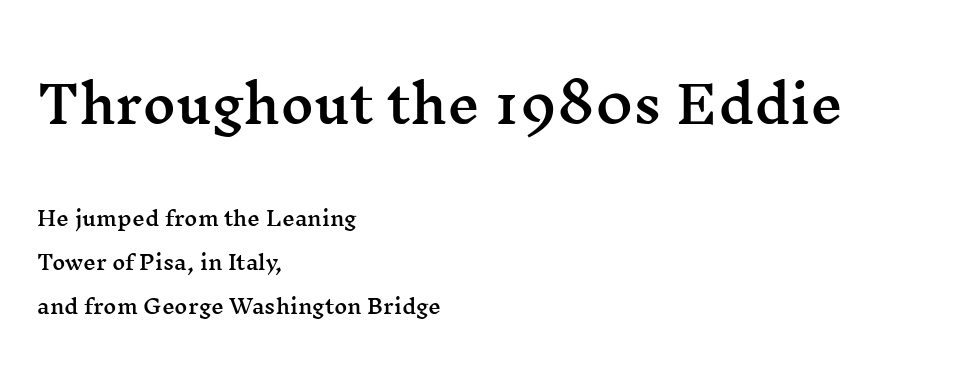
The image shows 51 px wide serif type, upright; set left-aligned, loose line spacing (2.21x), normal letter spacing, not underlined; the first (top) block is 2.55x larger; medium stroke contrast and a medium x-height.
